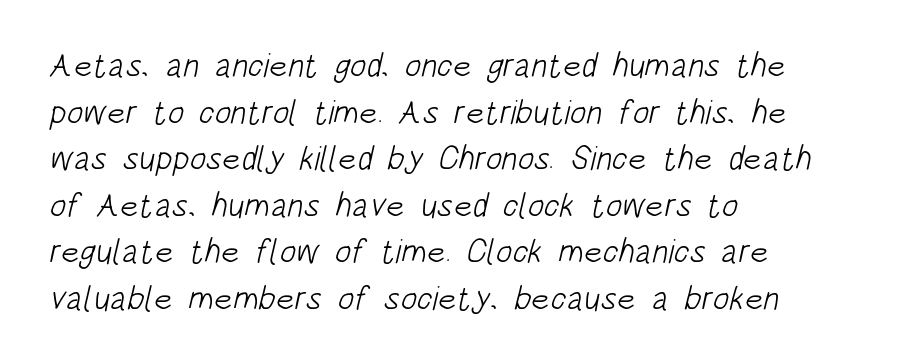
Q: Is the text bold? A: No.
Q: Is the typeface a serif or a sans-serif typeface? A: Sans-serif.
Q: Is the text underlined? A: No.
Q: How is the paragraph aligned? A: Left-aligned.
Q: Is the spacing between letters normal or unusually wide? A: Normal.
Q: Is the spacing between lines tight, normal or loose? A: Normal.
Q: Width (condensed, normal, or wide)? A: Condensed.
Q: Stroke contrast? A: Low.
Q: x-height? A: Large.
Q: Monospaced? A: No.
